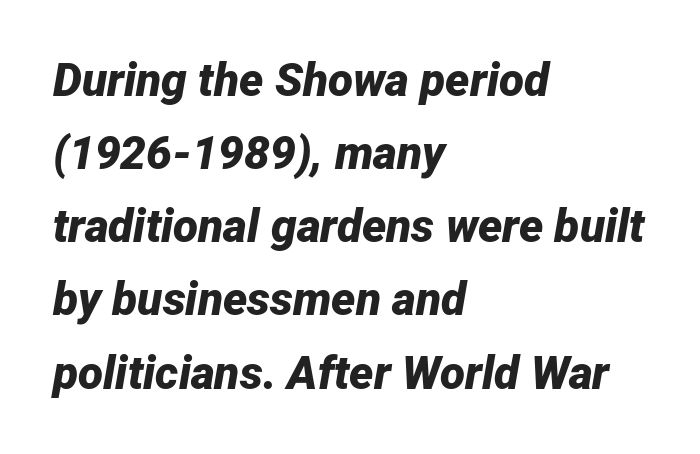
Q: Is the text bold? A: Yes.
Q: Is the text italic (slanted)? A: Yes, it leans right by about 12 degrees.
Q: Is the text underlined? A: No.
Q: How is the paragraph aligned? A: Left-aligned.
Q: Is the spacing between letters normal or unusually wide? A: Normal.
Q: Is the spacing between lines tight, normal or loose? A: Normal.
Q: Width (condensed, normal, or wide)? A: Normal.
Q: Stroke contrast? A: Low.
Q: x-height? A: Medium.
Q: Monospaced? A: No.
